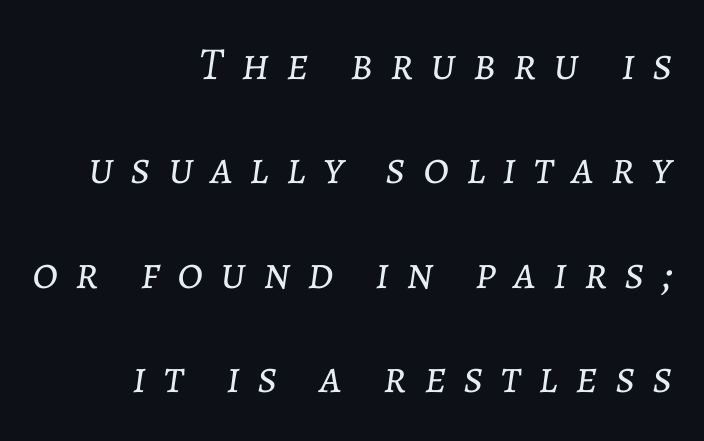
The image shows 46 px light type, italic (leaning right); set right-aligned, loose line spacing (2.27x), unusually wide letter spacing (+0.37 em), not underlined; low stroke contrast and a medium x-height.
